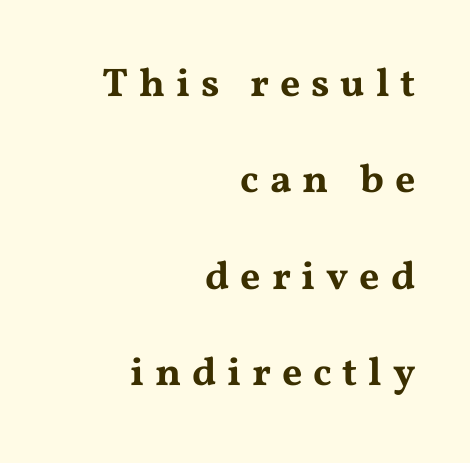
{"serif": "yes", "italic": "no", "width": "wide", "stroke_contrast": "medium", "x_height": "medium", "monospaced": "no", "underline": "no", "align": "right", "line_spacing": "loose", "line_spacing_ratio": 2.41, "letter_spacing": "wide", "letter_spacing_em": 0.27, "glyph_px": 40}
